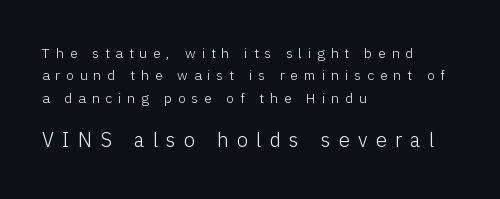
The zone under the glyphs is completely vacant. A typesetter would mark this as roman, not italic. This reads as an unemphasized weight, regular at the heaviest. Which margin do the lines hug? The left one — the right edge is uneven. You get the small type first, then a jump to larger type.
